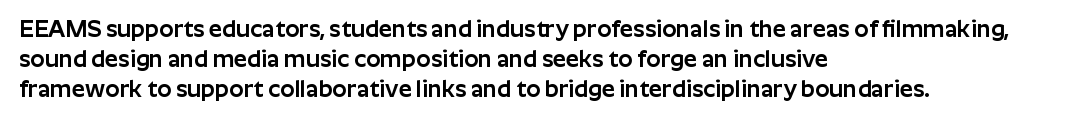
The ragged edge is on the right, which tells us the setting is flush left. What's the leading like? Ordinary, nothing unusual. Posture: straight, roman, zero tilt. The face used here is rendered with its standard letterfit. Letters rest on an invisible, unmarked baseline.
